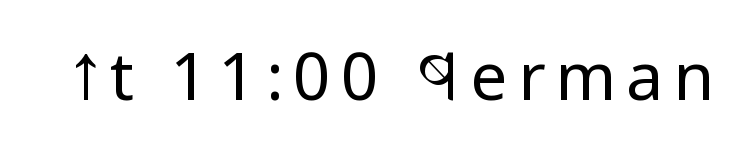
Q: Is the text bold? A: No.
Q: Is the text italic (slanted)? A: No, it is upright.
Q: Is the typeface a serif or a sans-serif typeface? A: Sans-serif.
Q: Is the text underlined? A: No.
Q: Width (condensed, normal, or wide)? A: Condensed.
Q: Stroke contrast? A: Low.
Q: x-height? A: Large.
Q: Monospaced? A: No.
